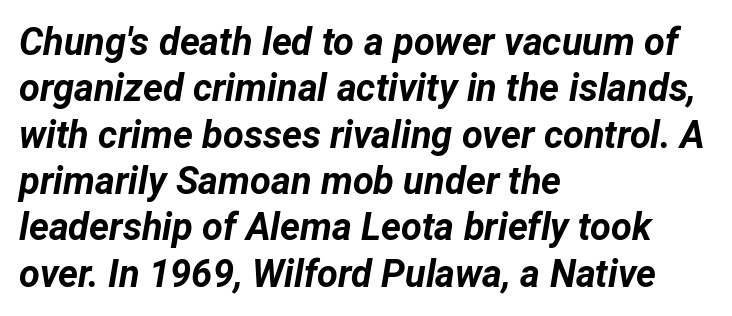
What weight is shown? A full bold with thick strokes. Underline: absent. Each letter keeps its own natural width here, so spacing adapts to shape. Casual observation: everything's shoved over to the left.
